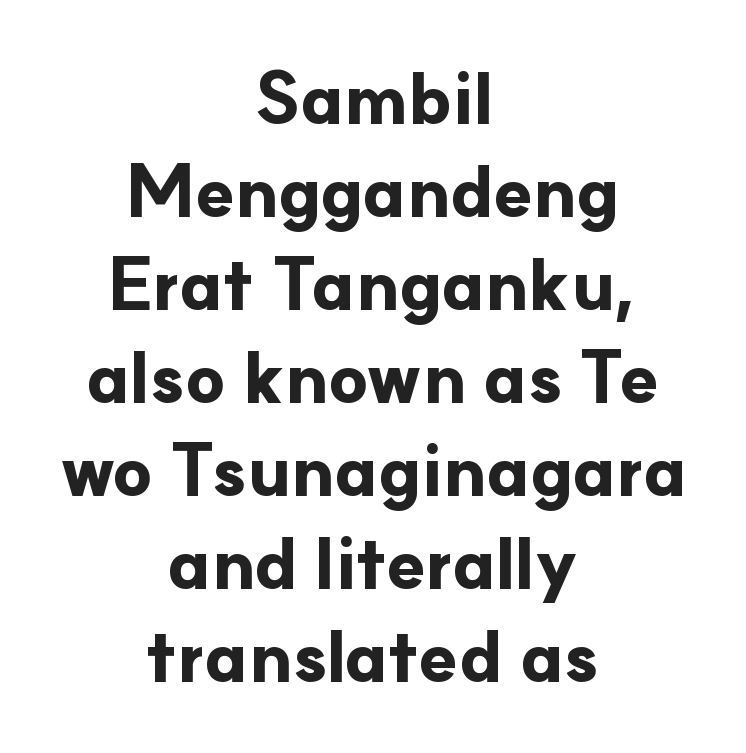
Q: Is the text bold? A: Yes.
Q: Is the text italic (slanted)? A: No, it is upright.
Q: Is the typeface a serif or a sans-serif typeface? A: Sans-serif.
Q: Is the text underlined? A: No.
Q: How is the paragraph aligned? A: Centered.
Q: Is the spacing between letters normal or unusually wide? A: Normal.
Q: Is the spacing between lines tight, normal or loose? A: Normal.
Q: Width (condensed, normal, or wide)? A: Normal.
Q: Stroke contrast? A: Low.
Q: x-height? A: Small.
Q: Monospaced? A: No.
